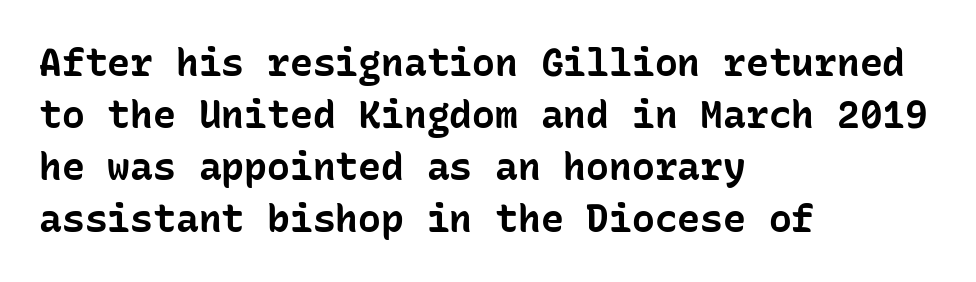
{"serif": "no", "italic": "no", "bold": "yes", "weight": "bold", "width": "normal", "stroke_contrast": "low", "x_height": "medium", "monospaced": "yes", "underline": "no", "align": "left", "line_spacing": "normal", "line_spacing_ratio": 1.37, "letter_spacing": "normal", "letter_spacing_em": 0.0, "glyph_px": 38}
